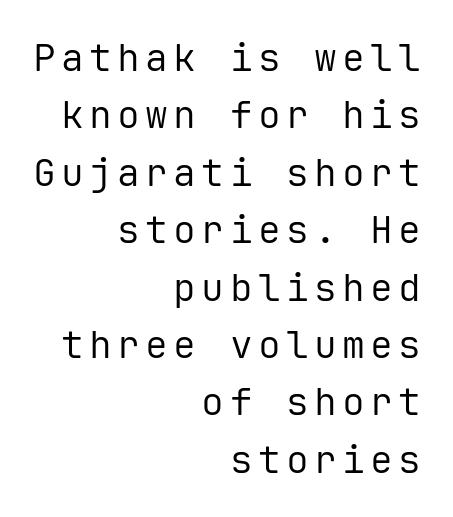
The image shows 38 px regular-weight sans-serif type, upright, monospaced; set right-aligned, normal line spacing (1.51x), not underlined; low stroke contrast and a medium x-height.
